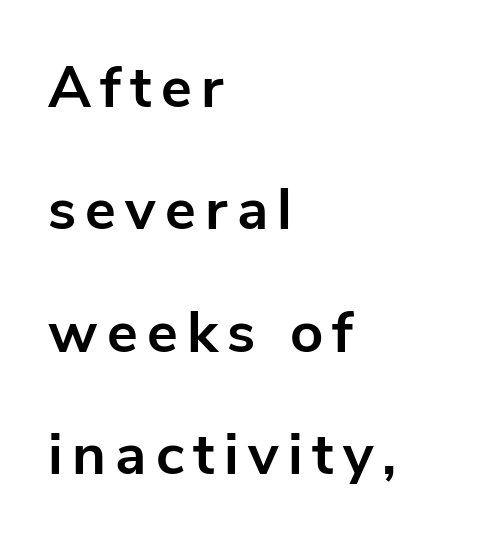
Q: Is the text bold? A: Yes.
Q: Is the text italic (slanted)? A: No, it is upright.
Q: Is the typeface a serif or a sans-serif typeface? A: Sans-serif.
Q: Is the text underlined? A: No.
Q: How is the paragraph aligned? A: Left-aligned.
Q: Is the spacing between lines tight, normal or loose? A: Loose.
Q: Width (condensed, normal, or wide)? A: Normal.
Q: Stroke contrast? A: Low.
Q: x-height? A: Medium.
Q: Monospaced? A: No.
